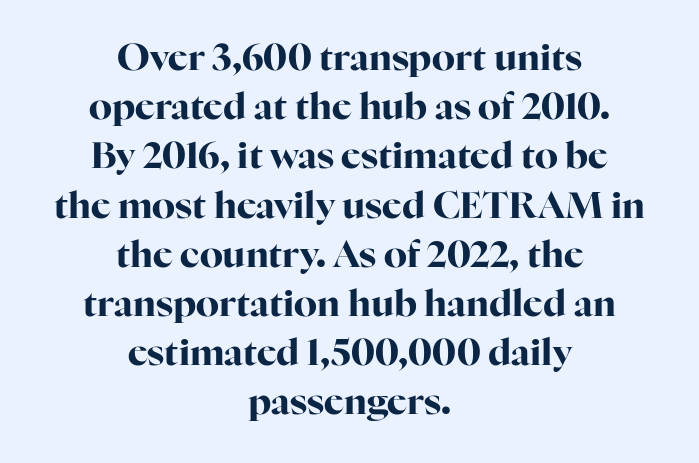
The typography opts for an upright posture over an oblique one. The typesetting leans heavy: a genuine bold. The rendering uses natural spacing where letterforms have individual widths. Characters follow at the spacing the type designer built in.
